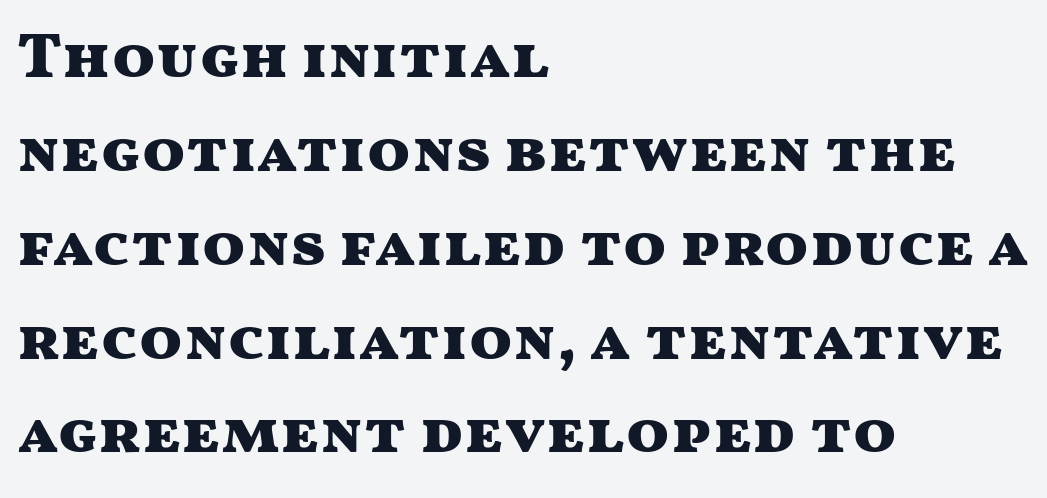
{"serif": "no", "italic": "no", "bold": "yes", "weight": "heavy", "width": "wide", "stroke_contrast": "medium", "x_height": "medium", "monospaced": "no", "underline": "no", "align": "left", "line_spacing": "normal", "line_spacing_ratio": 1.49, "letter_spacing": "normal", "letter_spacing_em": 0.0, "glyph_px": 63}
